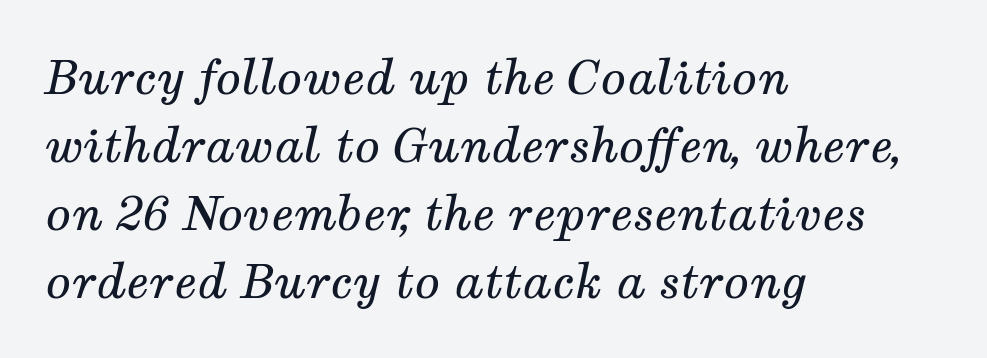
{"serif": "yes", "italic": "yes", "lean": "right", "slant_degrees": 12, "bold": "no", "weight": "regular", "width": "normal", "stroke_contrast": "medium", "x_height": "medium", "monospaced": "no", "underline": "no", "align": "left", "line_spacing": "normal", "line_spacing_ratio": 1.45, "letter_spacing": "normal", "letter_spacing_em": 0.0, "glyph_px": 47}
